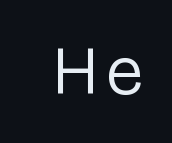
Q: Is the text bold? A: No.
Q: Is the text italic (slanted)? A: No, it is upright.
Q: Is the typeface a serif or a sans-serif typeface? A: Sans-serif.
Q: Is the text underlined? A: No.
Q: Width (condensed, normal, or wide)? A: Normal.
Q: Stroke contrast? A: Low.
Q: x-height? A: Medium.
Q: Monospaced? A: No.
